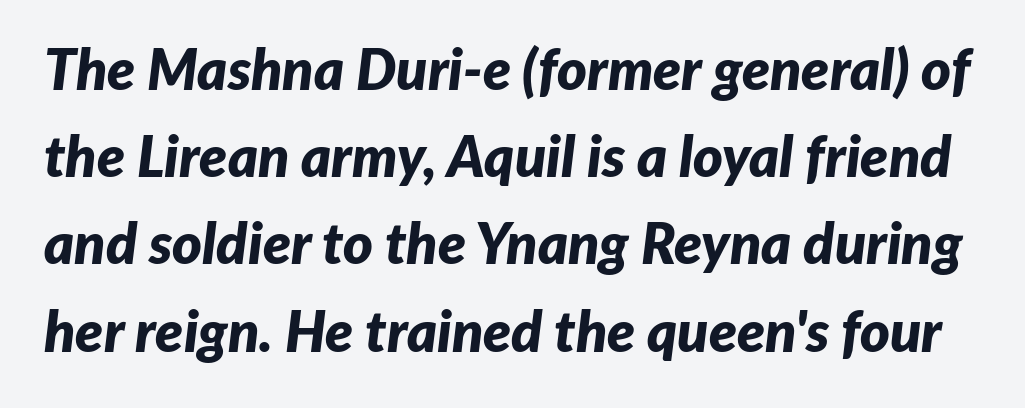
The image shows 57 px bold type, italic (leaning right); set normal line spacing (1.53x), normal letter spacing, not underlined; low stroke contrast and a medium x-height.
